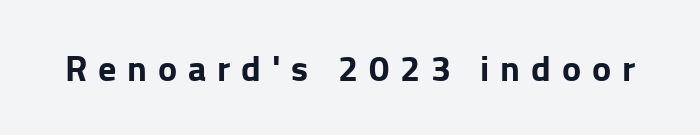
{"serif": "no", "italic": "no", "bold": "yes", "weight": "bold", "width": "normal", "stroke_contrast": "low", "x_height": "medium", "monospaced": "no", "underline": "no", "letter_spacing": "wide", "letter_spacing_em": 0.3, "glyph_px": 36}
